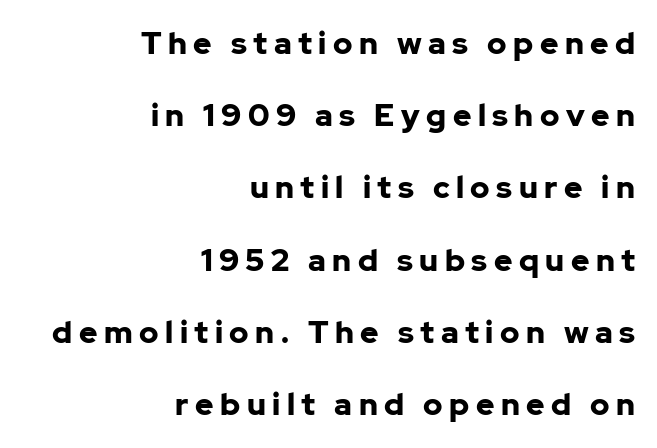
Q: Is the text bold? A: Yes.
Q: Is the text italic (slanted)? A: No, it is upright.
Q: Is the typeface a serif or a sans-serif typeface? A: Sans-serif.
Q: Is the text underlined? A: No.
Q: How is the paragraph aligned? A: Right-aligned.
Q: Is the spacing between letters normal or unusually wide? A: Unusually wide.
Q: Is the spacing between lines tight, normal or loose? A: Loose.
Q: Width (condensed, normal, or wide)? A: Normal.
Q: Stroke contrast? A: Low.
Q: x-height? A: Medium.
Q: Monospaced? A: No.
